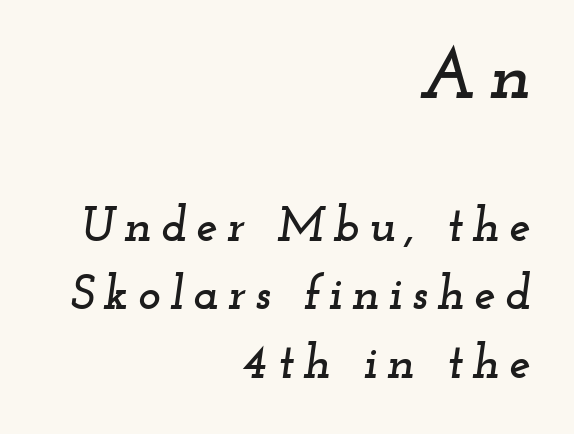
Q: Is the text italic (slanted)? A: Yes, it leans right by about 12 degrees.
Q: Is the typeface a serif or a sans-serif typeface? A: Serif.
Q: Is the text underlined? A: No.
Q: How is the paragraph aligned? A: Right-aligned.
Q: Is the spacing between lines tight, normal or loose? A: Normal.
Q: Which block of text is set in a larger size, the first (top) or the second (bottom)? A: The first (top) one.
Q: Width (condensed, normal, or wide)? A: Wide.
Q: Stroke contrast? A: Low.
Q: x-height? A: Small.
Q: Monospaced? A: No.
